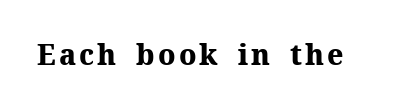
Are there feet on the stems? There are — it's a serif. The type sits square on the baseline with zero lean. The characters look thick and weighty, a clear bold. The passage shown is typed in a proportional face where columns would drift. Rule under the text: the space is simply empty.
